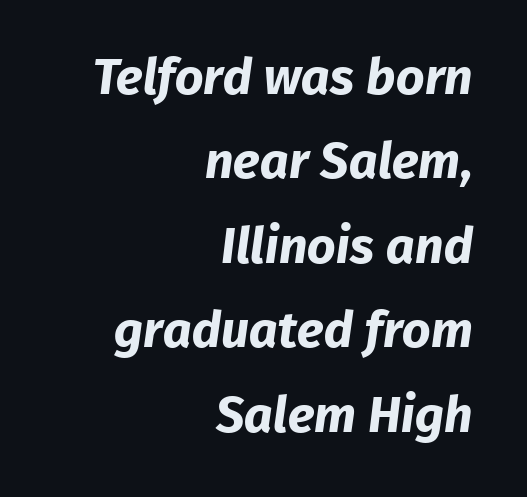
Q: Is the text bold? A: Yes.
Q: Is the typeface a serif or a sans-serif typeface? A: Sans-serif.
Q: Is the text underlined? A: No.
Q: How is the paragraph aligned? A: Right-aligned.
Q: Is the spacing between letters normal or unusually wide? A: Normal.
Q: Is the spacing between lines tight, normal or loose? A: Normal.
Q: Width (condensed, normal, or wide)? A: Normal.
Q: Stroke contrast? A: Low.
Q: x-height? A: Medium.
Q: Monospaced? A: No.
